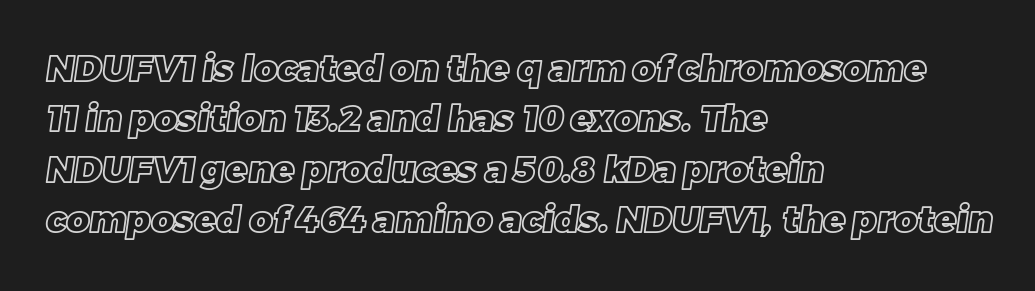
{"width": "normal", "x_height": "large", "monospaced": "no", "underline": "no", "align": "left", "line_spacing": "normal", "line_spacing_ratio": 1.4, "letter_spacing": "normal", "letter_spacing_em": 0.0, "glyph_px": 36}
